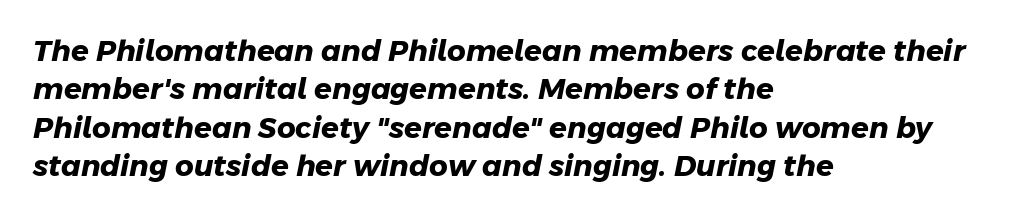
Nope, no serifs anywhere on these letters. One glance says typical: line gaps are just what's usual. The letters are bold, with thick, heavy strokes. Think of a printed novel: that variable character pitch is what you see here.
